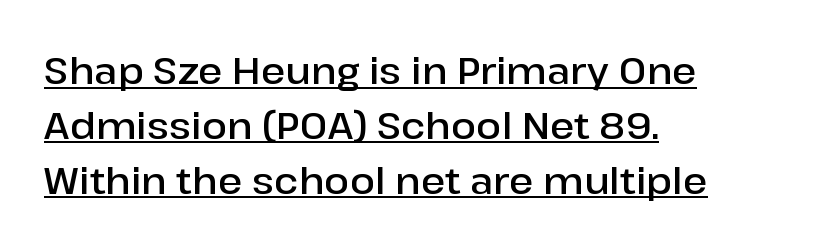
Q: Is the text bold? A: Semi-bold.
Q: Is the text italic (slanted)? A: No, it is upright.
Q: Is the typeface a serif or a sans-serif typeface? A: Sans-serif.
Q: Is the text underlined? A: Yes.
Q: How is the paragraph aligned? A: Left-aligned.
Q: Is the spacing between letters normal or unusually wide? A: Normal.
Q: Is the spacing between lines tight, normal or loose? A: Normal.
Q: Width (condensed, normal, or wide)? A: Normal.
Q: Stroke contrast? A: Low.
Q: x-height? A: Medium.
Q: Monospaced? A: No.
